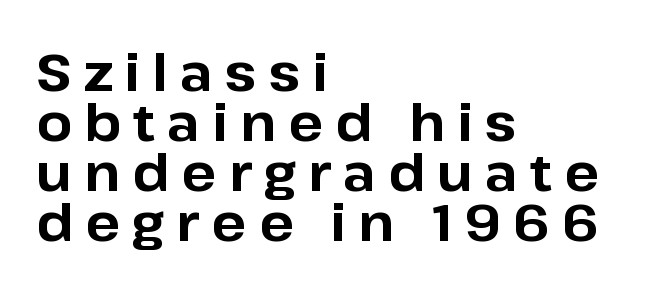
{"serif": "no", "italic": "no", "bold": "yes", "weight": "bold", "width": "normal", "stroke_contrast": "low", "x_height": "medium", "monospaced": "no", "underline": "no", "align": "left", "line_spacing": "tight", "line_spacing_ratio": 0.98, "letter_spacing": "wide", "letter_spacing_em": 0.24, "glyph_px": 51}
